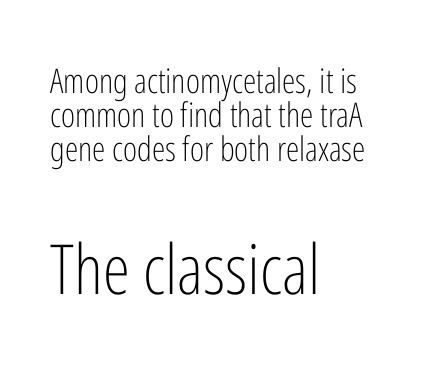
Is the block centered? No — it sits flush against the left margin. Each letter's strokes conclude bluntly, with no projecting serifs. Small over large — that's the arrangement of the two blocks here. The letters advance in unequal steps, a hallmark of proportional type. In terms of letterspacing, this is plain default setting. This sample uses an upright cut, with every glyph sitting square on the baseline.
